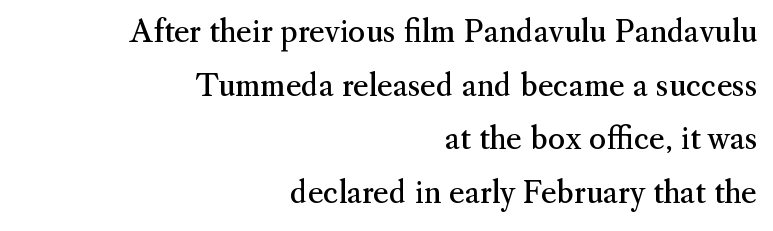
The font's upright variant was chosen for this text. Here the glyphs are tracked normally, forming tight word shapes. Check the space under the baseline: it is left empty. A typesetter would call this proportional, since set widths differ per character. Serifs: yes, visible at the terminals of the letterforms.
